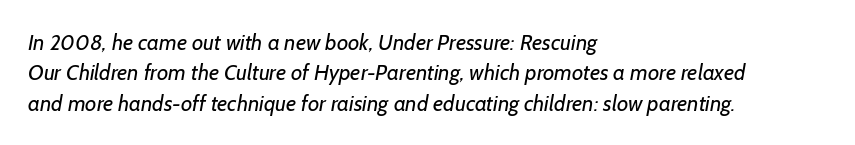
The image shows 22 px text type; set left-aligned, normal line spacing (1.38x), normal letter spacing, not underlined.
